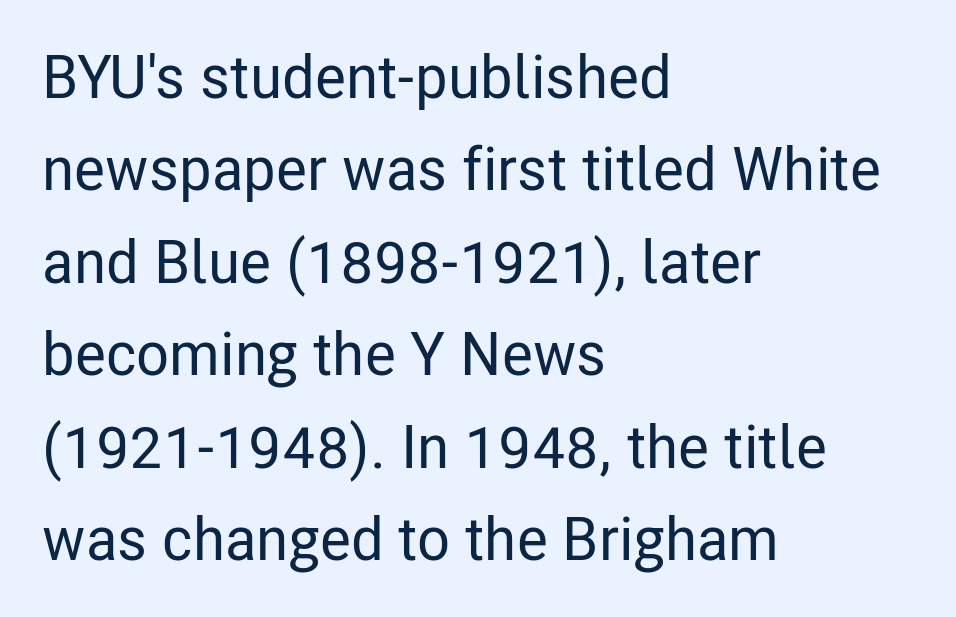
In terms of letterform style, serifs are entirely absent. Horizontal bands of white between lines are of average thickness. The horizontal fit of the characters is conventional and even. A typesetter would call this proportional, since set widths differ per character.
